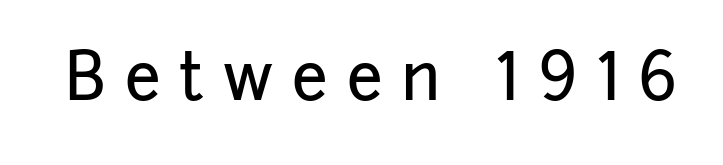
Q: Is the text italic (slanted)? A: No, it is upright.
Q: Is the typeface a serif or a sans-serif typeface? A: Sans-serif.
Q: Is the text underlined? A: No.
Q: Is the spacing between letters normal or unusually wide? A: Unusually wide.
Q: Width (condensed, normal, or wide)? A: Normal.
Q: Stroke contrast? A: Low.
Q: x-height? A: Medium.
Q: Monospaced? A: No.
